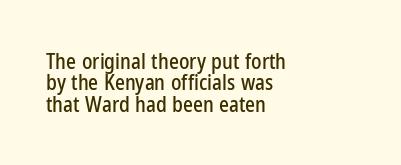
The image shows 21 px text type, upright; set left-aligned, tight line spacing (1.02x), normal letter spacing, not underlined.
